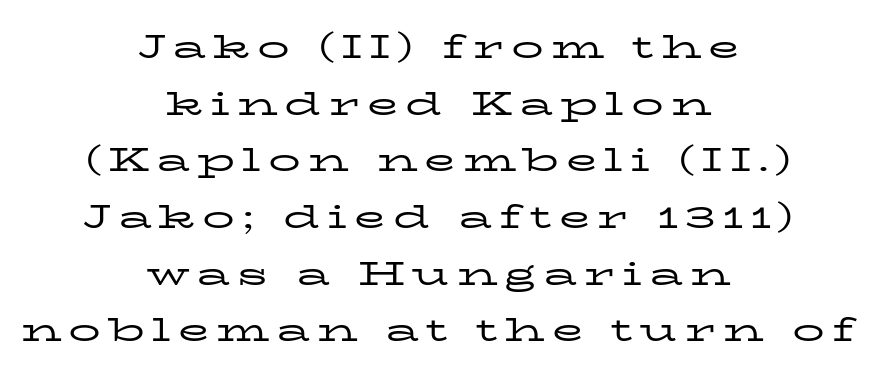
Q: Is the text bold? A: No.
Q: Is the text italic (slanted)? A: No, it is upright.
Q: Is the typeface a serif or a sans-serif typeface? A: Serif.
Q: Is the text underlined? A: No.
Q: How is the paragraph aligned? A: Centered.
Q: Is the spacing between letters normal or unusually wide? A: Unusually wide.
Q: Width (condensed, normal, or wide)? A: Wide.
Q: Stroke contrast? A: Low.
Q: x-height? A: Medium.
Q: Monospaced? A: No.
